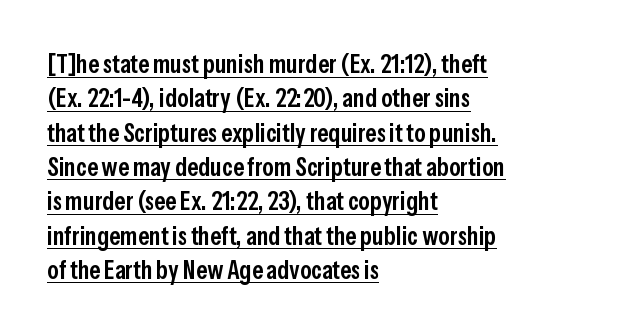
{"italic": "no", "bold": "semi", "underline": "yes", "align": "left", "line_spacing": "normal", "line_spacing_ratio": 1.32, "letter_spacing": "normal", "letter_spacing_em": 0.0, "glyph_px": 26}
